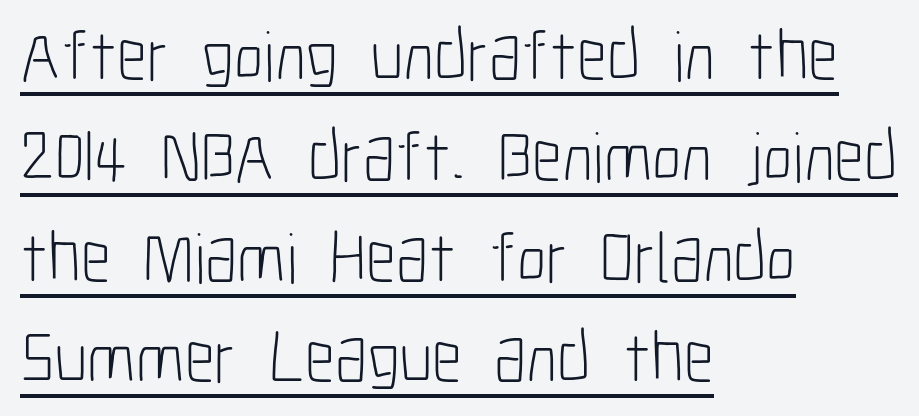
Q: Is the text bold? A: No.
Q: Is the text italic (slanted)? A: No, it is upright.
Q: Is the typeface a serif or a sans-serif typeface? A: Sans-serif.
Q: Is the text underlined? A: Yes.
Q: How is the paragraph aligned? A: Left-aligned.
Q: Is the spacing between letters normal or unusually wide? A: Normal.
Q: Is the spacing between lines tight, normal or loose? A: Normal.
Q: Width (condensed, normal, or wide)? A: Condensed.
Q: Stroke contrast? A: Low.
Q: x-height? A: Medium.
Q: Monospaced? A: No.
